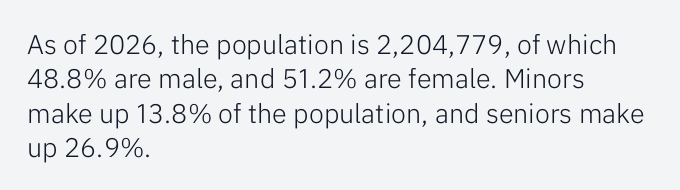
The letterforms sit at book weight or below. Honestly, the letter spacing is just normal — you wouldn't notice it. The type sits square on the baseline with zero lean. Unmarked baselines from the first word to the last. The text block is weighted toward the left margin, trailing off unevenly rightward. The designer left line spacing at the default.
